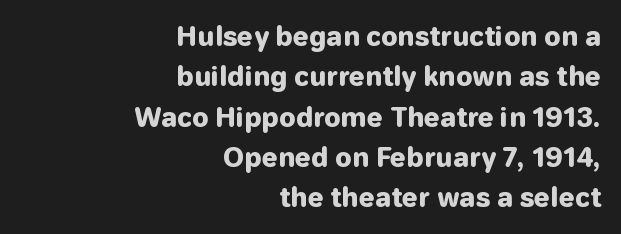
Does the weight exceed regular? Yes, all the way to bold. A bare baseline throughout the passage. Horizontally, the lines are justified to the trailing edge only. One glance says typical: line gaps are just what's usual.
